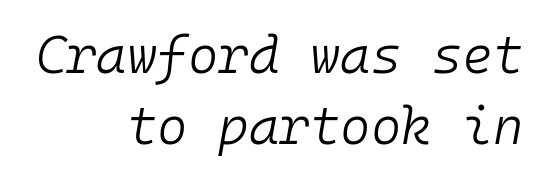
The image shows 52 px light type, italic (leaning right), monospaced; set right-aligned, normal line spacing (1.36x), normal letter spacing, not underlined; low stroke contrast and a medium x-height.
